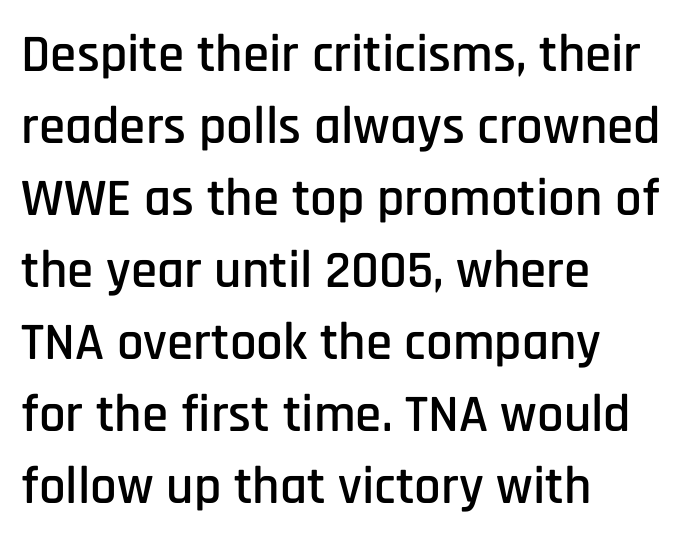
{"serif": "no", "italic": "no", "width": "condensed", "stroke_contrast": "low", "x_height": "large", "monospaced": "no", "underline": "no", "align": "left", "line_spacing": "normal", "line_spacing_ratio": 1.36, "letter_spacing": "normal", "letter_spacing_em": 0.0, "glyph_px": 53}
